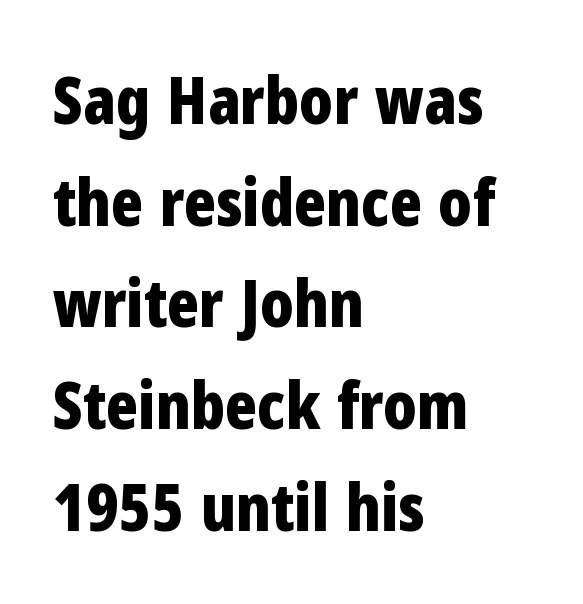
These lines stack with their left ends in a neat column. Descenders are the only things crossing below the line. This block has exactly the height ordinary leading produces. Between one letter and the next there's only the usual sliver of space. What kind of face is this? One without serifs — a sans. Notice how thick the strokes are: this is what a full bold looks like.
